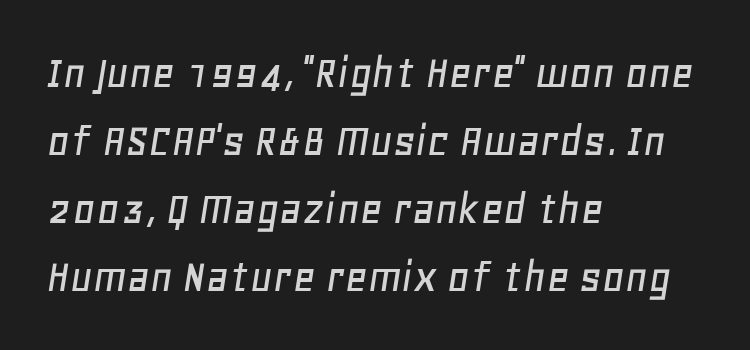
{"italic": "yes", "lean": "right", "slant_degrees": 11, "width": "normal", "stroke_contrast": "low", "x_height": "large", "monospaced": "no", "underline": "no", "align": "left", "line_spacing": "normal", "line_spacing_ratio": 1.39, "letter_spacing": "normal", "letter_spacing_em": 0.0, "glyph_px": 49}
